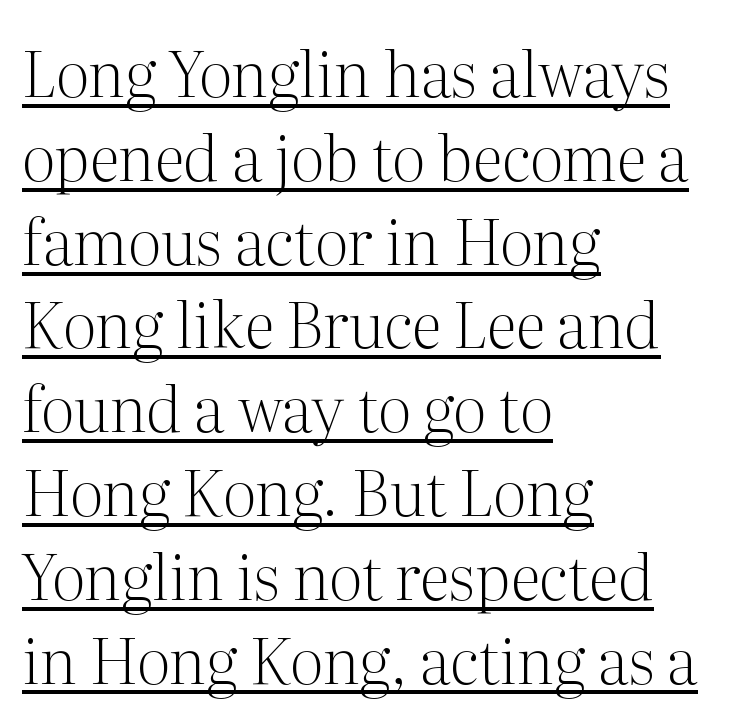
Q: Is the text bold? A: No.
Q: Is the text italic (slanted)? A: No, it is upright.
Q: Is the typeface a serif or a sans-serif typeface? A: Serif.
Q: Is the text underlined? A: Yes.
Q: How is the paragraph aligned? A: Left-aligned.
Q: Is the spacing between letters normal or unusually wide? A: Normal.
Q: Is the spacing between lines tight, normal or loose? A: Normal.
Q: Width (condensed, normal, or wide)? A: Normal.
Q: Stroke contrast? A: Medium.
Q: x-height? A: Medium.
Q: Monospaced? A: No.
